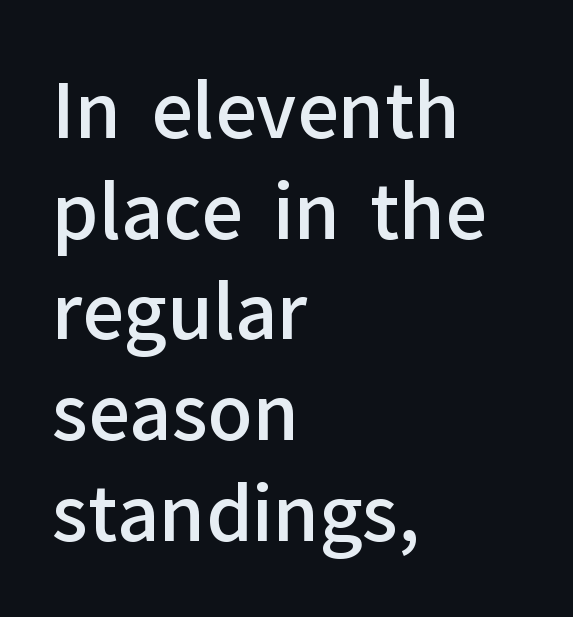
This rendering leaves character spacing at its baseline value. The letters advance in unequal steps, a hallmark of proportional type. The font family rendered here belongs to the sans-serif group. Stems and bowls a touch heavier than normal — semibold.
